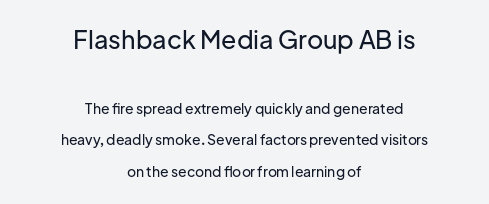
Q: Is the text italic (slanted)? A: No, it is upright.
Q: Is the text underlined? A: No.
Q: How is the paragraph aligned? A: Centered.
Q: Is the spacing between letters normal or unusually wide? A: Normal.
Q: Is the spacing between lines tight, normal or loose? A: Loose.
Q: Which block of text is set in a larger size, the first (top) or the second (bottom)? A: The first (top) one.
